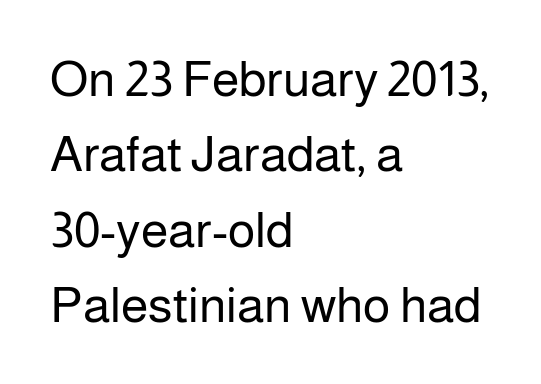
The image shows 50 px regular-weight sans-serif type, upright; set left-aligned, normal line spacing (1.51x), normal letter spacing, not underlined; low stroke contrast and a medium x-height.
